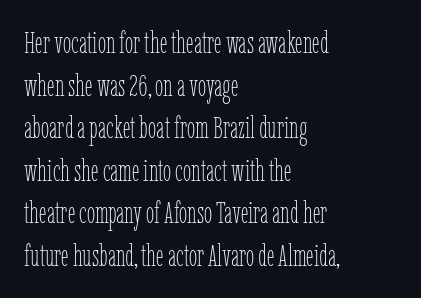
This is the regular roman posture of the typeface. Horizontal bands of white between lines are of average thickness. The text block is weighted toward the left margin, trailing off unevenly rightward. A typesetter would call this proportional, since set widths differ per character. Just letters on the line, the space beneath them empty. No extra tracking has been applied to these lines.
